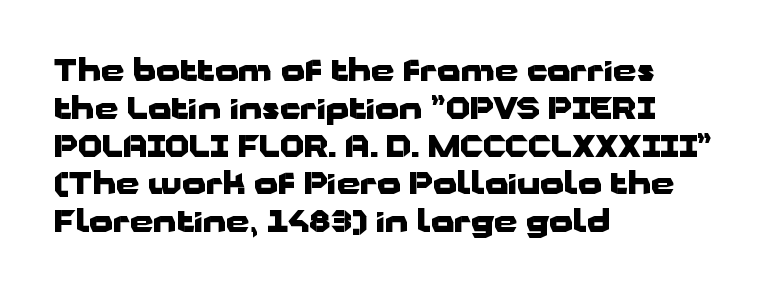
The image shows 30 px heavy, wide sans-serif type, upright; set left-aligned, normal line spacing (1.26x), normal letter spacing, not underlined; low stroke contrast and a medium x-height.
